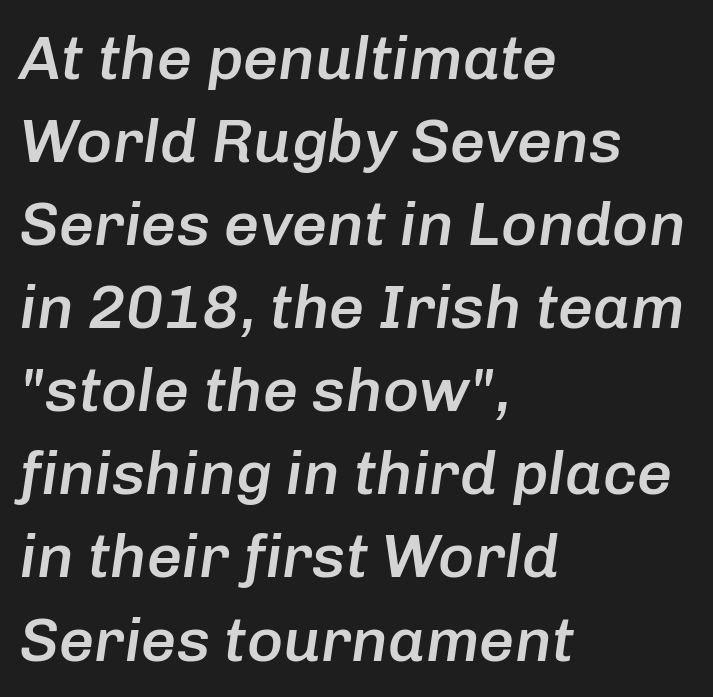
The passage is arranged the way most books set body copy — flush left. Looks like regular typesetting: each glyph gets only the width it needs. The face used here is rendered with its standard letterfit. Notice how descenders clear the ascenders below comfortably — that's standard leading. Yep, that's italic — everything's leaning.
